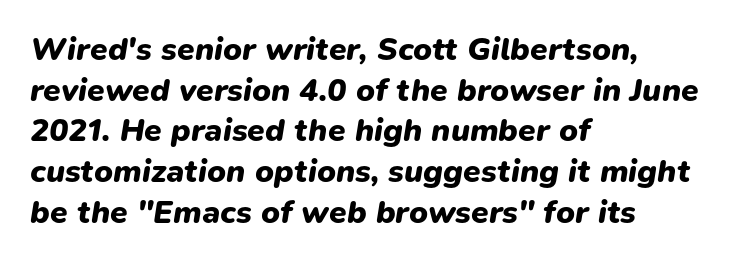
Q: Is the text bold? A: Yes.
Q: Is the text italic (slanted)? A: Yes, it leans right by about 9 degrees.
Q: Is the text underlined? A: No.
Q: How is the paragraph aligned? A: Left-aligned.
Q: Is the spacing between letters normal or unusually wide? A: Normal.
Q: Is the spacing between lines tight, normal or loose? A: Normal.
Q: Width (condensed, normal, or wide)? A: Normal.
Q: Stroke contrast? A: Low.
Q: x-height? A: Medium.
Q: Monospaced? A: No.
